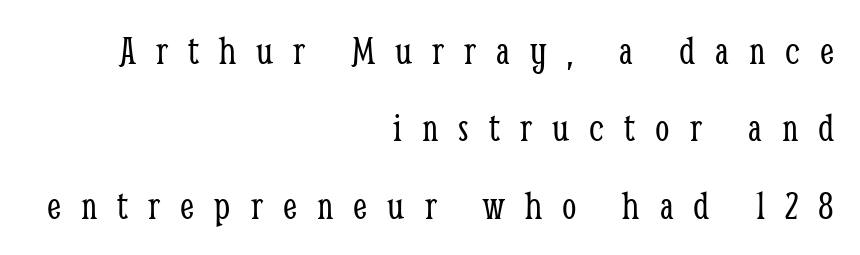
Horizontal alignment here is rightward, an uncommon choice for prose. The font family rendered here belongs to the serif group. The passage shown is not underscored anywhere. Compared with a typical body face, this is equally light or lighter still. This sample has the flowing, uneven cadence of proportional lettering.
